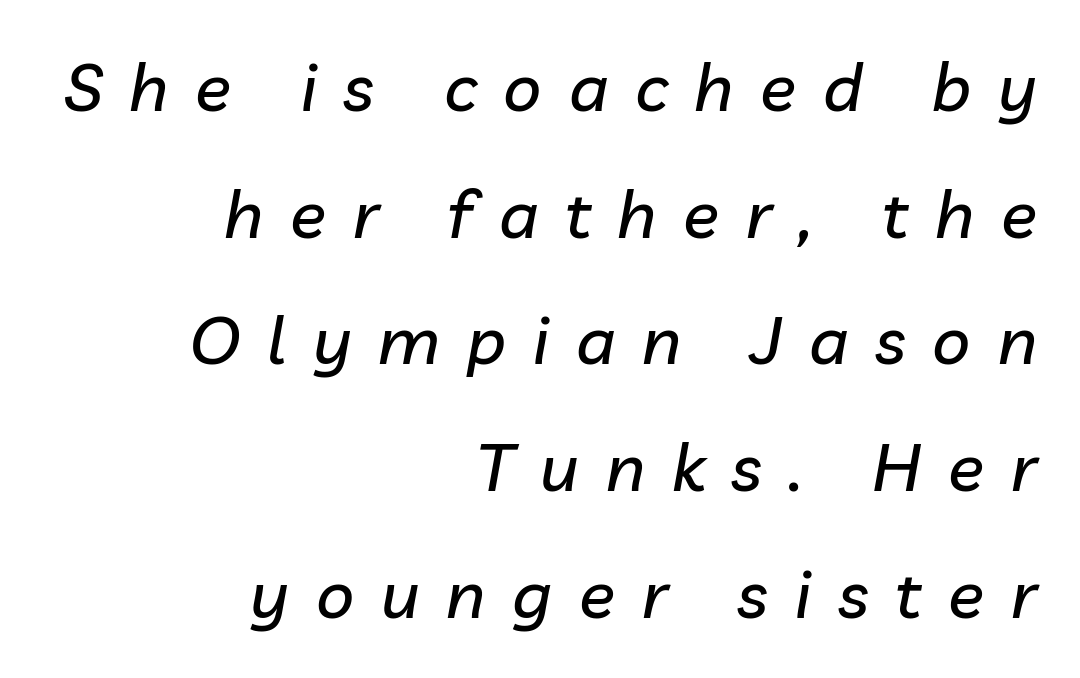
Each letter keeps its own natural width here, so spacing adapts to shape. There's an unmistakable incline to the writing here. All the whitespace from short lines collects on the left. Quick note: underline off.
